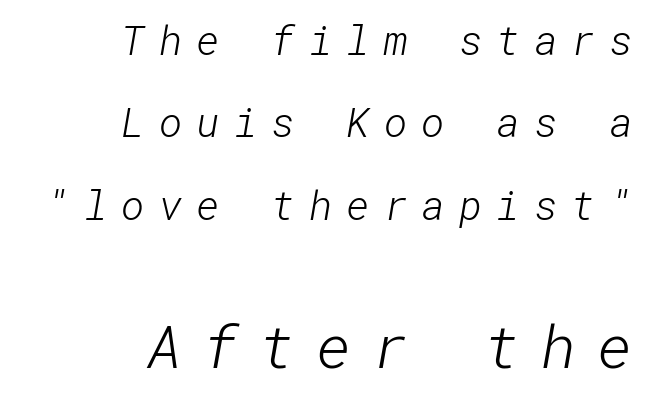
The image shows 60 px light sans-serif type; set right-aligned, loose line spacing (2.06x), unusually wide letter spacing (+0.35 em), not underlined; the second (bottom) block is 1.5x larger; low stroke contrast and a medium x-height.
